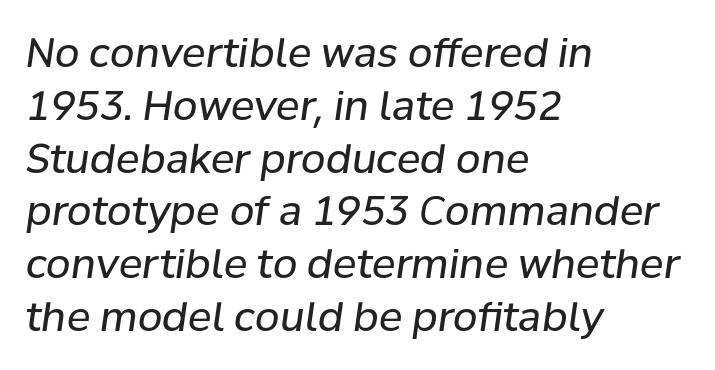
Q: Is the text bold? A: No.
Q: Is the text italic (slanted)? A: Yes, it leans right by about 8 degrees.
Q: Is the text underlined? A: No.
Q: How is the paragraph aligned? A: Left-aligned.
Q: Is the spacing between letters normal or unusually wide? A: Normal.
Q: Is the spacing between lines tight, normal or loose? A: Normal.
Q: Width (condensed, normal, or wide)? A: Normal.
Q: Stroke contrast? A: Low.
Q: x-height? A: Medium.
Q: Monospaced? A: No.
